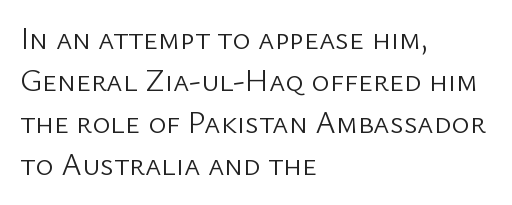
The image shows 31 px light sans-serif type, upright; set left-aligned, normal line spacing (1.36x), normal letter spacing, not underlined; low stroke contrast and a medium x-height.
